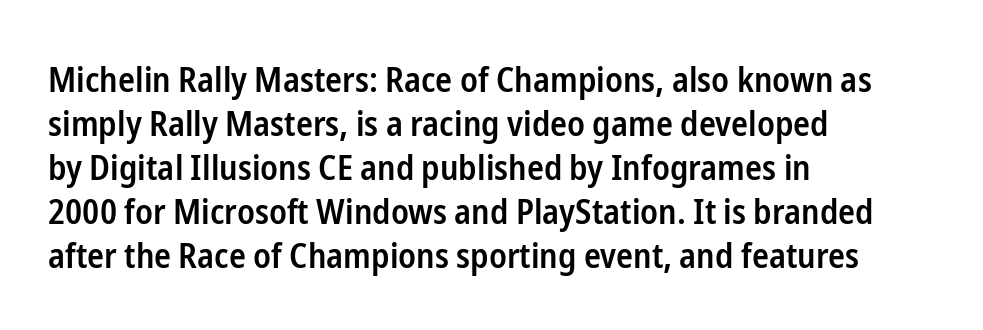
The image shows 35 px semibold, condensed sans-serif type, upright; set left-aligned, normal line spacing (1.26x), normal letter spacing, not underlined; low stroke contrast and a medium x-height.
